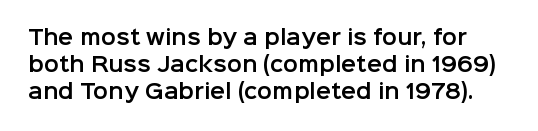
Is the letter spacing exaggerated? No — it looks like the ordinary default. Honestly, the row spacing looks completely unremarkable. Decoration check: the copy has no underline. Rendered with straight, roman letterforms.
